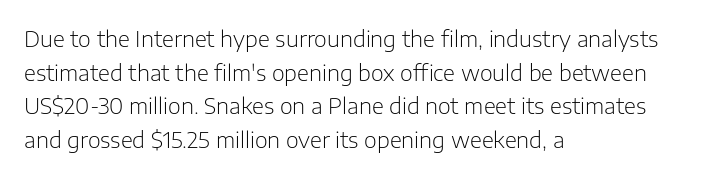
Q: Is the text bold? A: No.
Q: Is the text italic (slanted)? A: No, it is upright.
Q: Is the text underlined? A: No.
Q: How is the paragraph aligned? A: Left-aligned.
Q: Is the spacing between letters normal or unusually wide? A: Normal.
Q: Is the spacing between lines tight, normal or loose? A: Normal.
